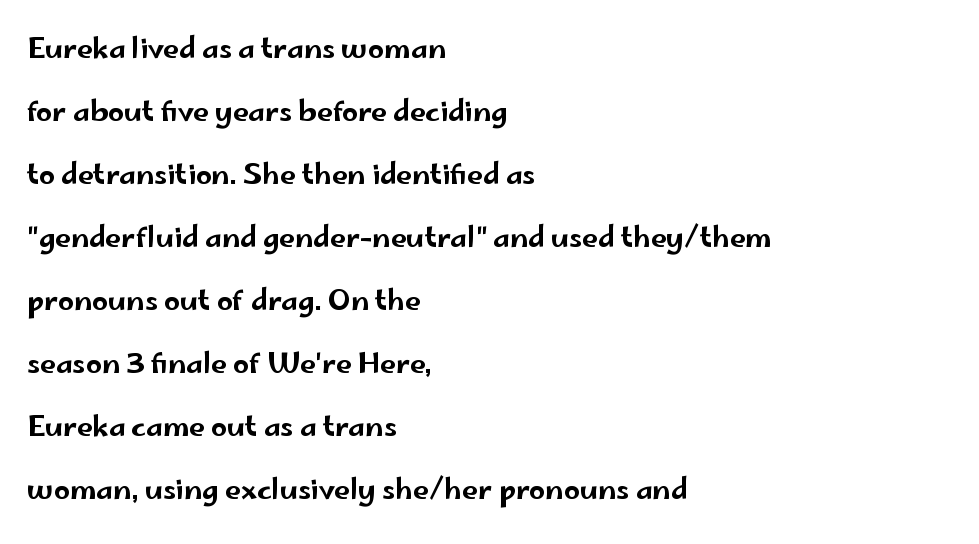
Q: Is the text italic (slanted)? A: No, it is upright.
Q: Is the typeface a serif or a sans-serif typeface? A: Sans-serif.
Q: Is the text underlined? A: No.
Q: How is the paragraph aligned? A: Left-aligned.
Q: Is the spacing between letters normal or unusually wide? A: Normal.
Q: Is the spacing between lines tight, normal or loose? A: Loose.
Q: Width (condensed, normal, or wide)? A: Wide.
Q: Stroke contrast? A: Low.
Q: x-height? A: Small.
Q: Monospaced? A: No.
